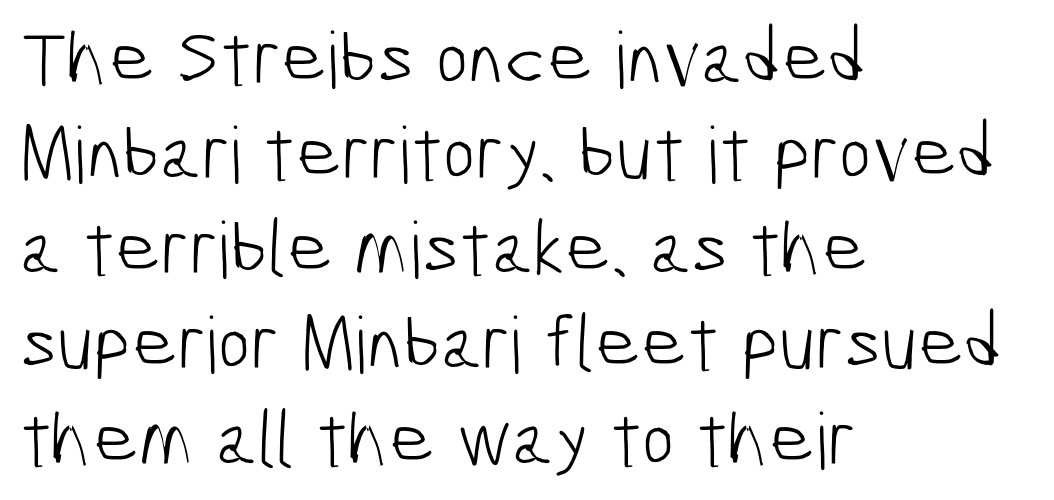
Q: Is the text bold? A: No.
Q: Is the typeface a serif or a sans-serif typeface? A: Sans-serif.
Q: Is the text underlined? A: No.
Q: How is the paragraph aligned? A: Left-aligned.
Q: Is the spacing between letters normal or unusually wide? A: Normal.
Q: Width (condensed, normal, or wide)? A: Condensed.
Q: Stroke contrast? A: Low.
Q: x-height? A: Medium.
Q: Monospaced? A: No.
